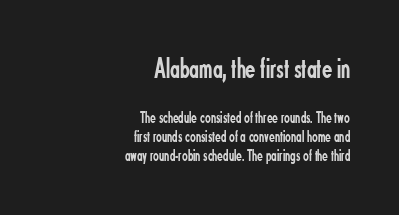
{"serif": "no", "italic": "no", "bold": "no", "weight": "regular", "width": "condensed", "stroke_contrast": "low", "x_height": "small", "monospaced": "no", "underline": "no", "align": "right", "line_spacing": "tight", "line_spacing_ratio": 1.13, "letter_spacing": "normal", "letter_spacing_em": 0.0, "larger_block": "first", "size_ratio": 1.76, "glyph_px": 30}
